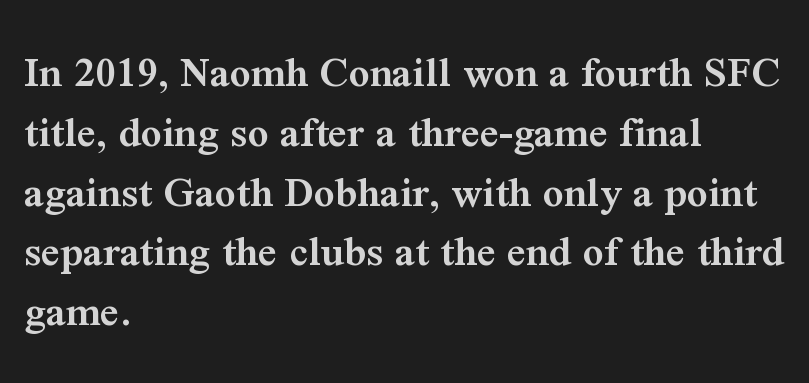
The image shows 46 px semibold serif type, upright; set left-aligned, normal line spacing (1.3x), normal letter spacing, not underlined; medium stroke contrast and a medium x-height.
